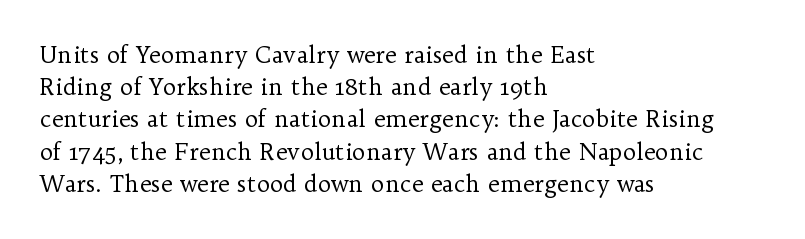
{"italic": "no", "bold": "no", "underline": "no", "align": "left", "line_spacing": "normal", "line_spacing_ratio": 1.4, "letter_spacing": "normal", "letter_spacing_em": 0.0, "glyph_px": 23}
